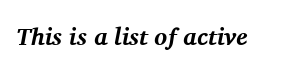
{"italic": "yes", "lean": "right", "slant_degrees": 11, "bold": "yes", "underline": "no", "letter_spacing": "normal", "letter_spacing_em": 0.0, "glyph_px": 24}
